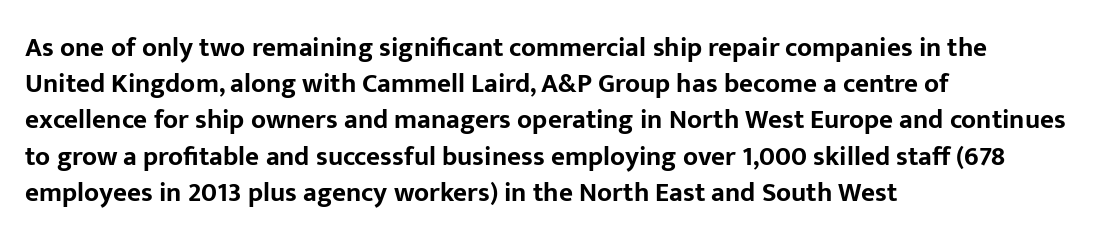
Does the weight exceed regular? Yes, all the way to bold. Inter-character spacing is left at the font's built-in metrics. If you drew a ruler down the left edge, every line would touch it. Only glyphs here, with clear space below each row. This sample keeps an unexceptional amount of space between lines.
